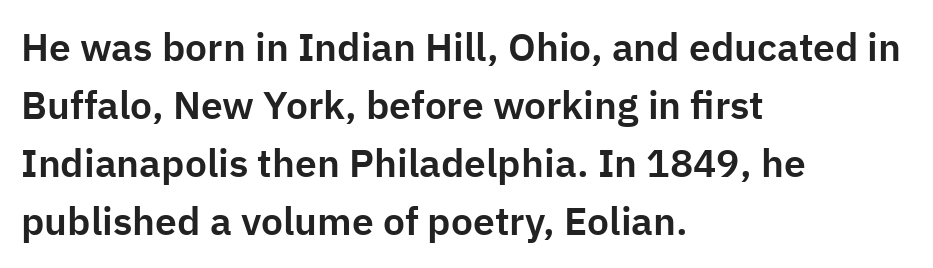
Q: Is the text italic (slanted)? A: No, it is upright.
Q: Is the typeface a serif or a sans-serif typeface? A: Sans-serif.
Q: Is the text underlined? A: No.
Q: How is the paragraph aligned? A: Left-aligned.
Q: Is the spacing between letters normal or unusually wide? A: Normal.
Q: Is the spacing between lines tight, normal or loose? A: Normal.
Q: Width (condensed, normal, or wide)? A: Normal.
Q: Stroke contrast? A: Low.
Q: x-height? A: Medium.
Q: Monospaced? A: No.
